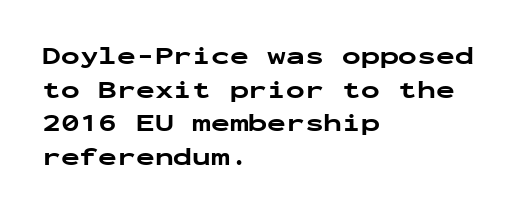
Students, note that the glyphs here touch the page at normal intervals. Chunky letters — that's bold for sure. Descenders are the only things crossing below the line. Notice how the passage keeps a crisp vertical edge on the left only.
